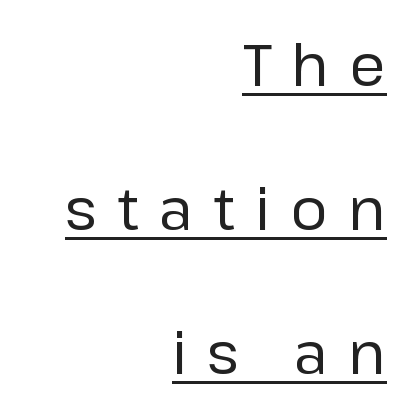
{"serif": "no", "italic": "no", "bold": "no", "weight": "regular", "width": "normal", "stroke_contrast": "low", "x_height": "medium", "monospaced": "no", "underline": "yes", "align": "right", "line_spacing": "loose", "line_spacing_ratio": 2.48, "letter_spacing": "wide", "letter_spacing_em": 0.35, "glyph_px": 58}
